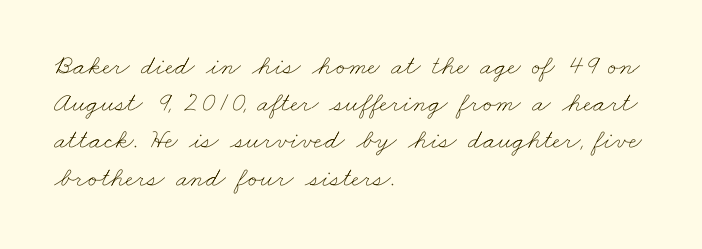
Q: Is the text bold? A: No.
Q: Is the text underlined? A: No.
Q: How is the paragraph aligned? A: Left-aligned.
Q: Is the spacing between letters normal or unusually wide? A: Normal.
Q: Is the spacing between lines tight, normal or loose? A: Normal.
Q: Width (condensed, normal, or wide)? A: Wide.
Q: Stroke contrast? A: Low.
Q: x-height? A: Small.
Q: Monospaced? A: No.
